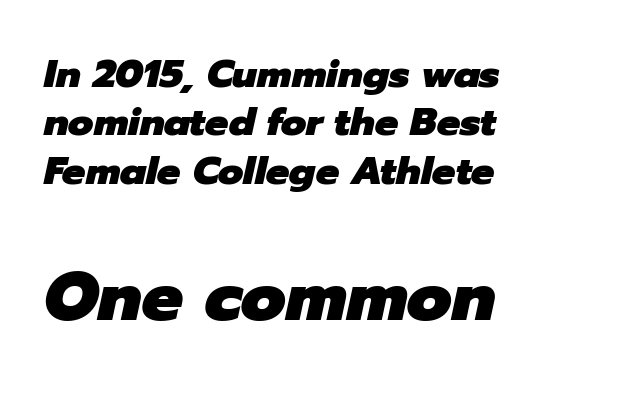
Q: Is the text bold? A: Yes.
Q: Is the text italic (slanted)? A: Yes, it leans right by about 12 degrees.
Q: Is the text underlined? A: No.
Q: How is the paragraph aligned? A: Left-aligned.
Q: Is the spacing between letters normal or unusually wide? A: Normal.
Q: Which block of text is set in a larger size, the first (top) or the second (bottom)? A: The second (bottom) one.
Q: Width (condensed, normal, or wide)? A: Normal.
Q: Stroke contrast? A: Low.
Q: x-height? A: Medium.
Q: Monospaced? A: No.
